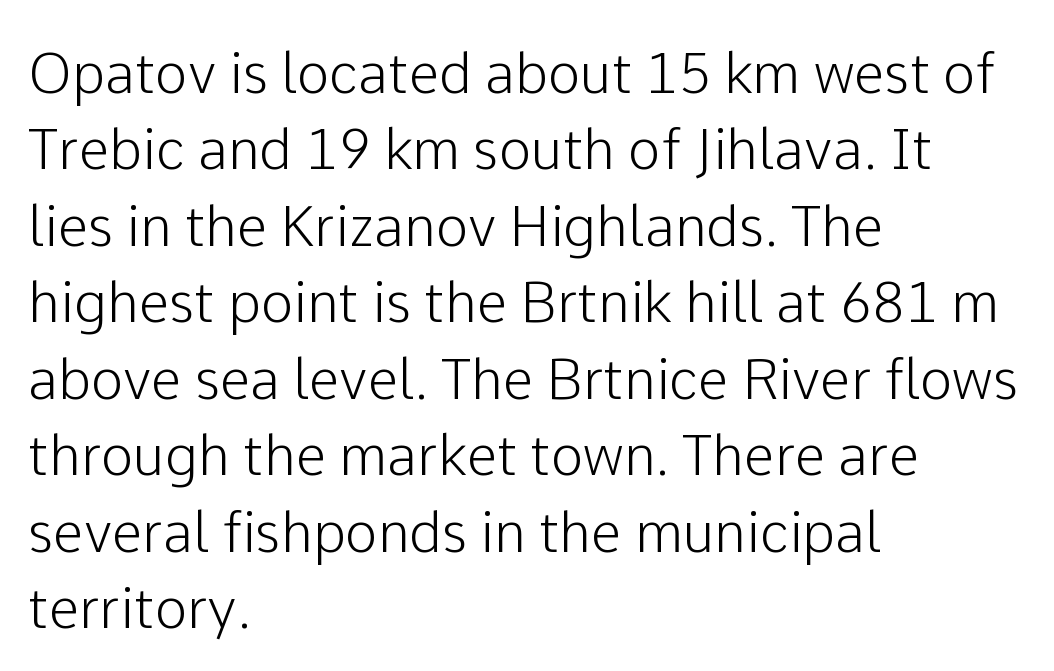
Q: Is the text italic (slanted)? A: No, it is upright.
Q: Is the typeface a serif or a sans-serif typeface? A: Sans-serif.
Q: Is the text underlined? A: No.
Q: How is the paragraph aligned? A: Left-aligned.
Q: Is the spacing between letters normal or unusually wide? A: Normal.
Q: Is the spacing between lines tight, normal or loose? A: Normal.
Q: Width (condensed, normal, or wide)? A: Normal.
Q: Stroke contrast? A: Low.
Q: x-height? A: Medium.
Q: Monospaced? A: No.
